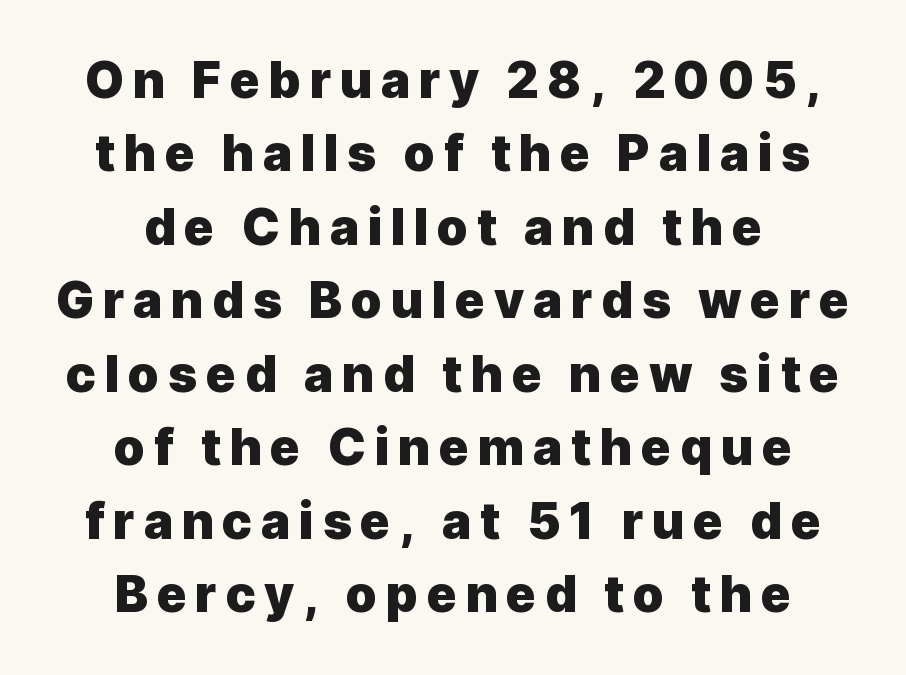
The image shows 50 px heavy sans-serif type, upright; set centered, normal line spacing (1.47x), not underlined; a medium x-height.
